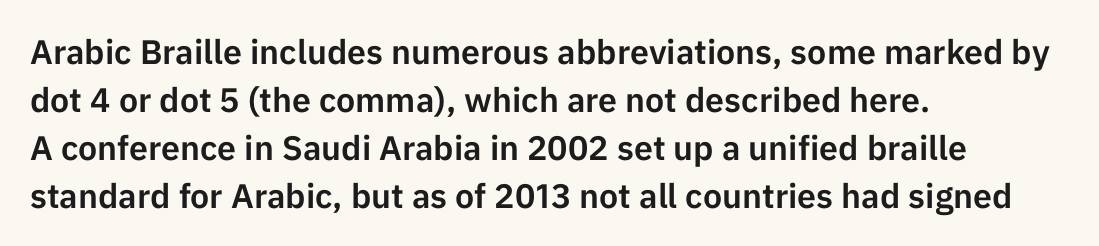
{"serif": "no", "italic": "no", "width": "normal", "stroke_contrast": "low", "x_height": "medium", "monospaced": "no", "underline": "no", "align": "left", "line_spacing": "normal", "line_spacing_ratio": 1.41, "letter_spacing": "normal", "letter_spacing_em": 0.0, "glyph_px": 34}
